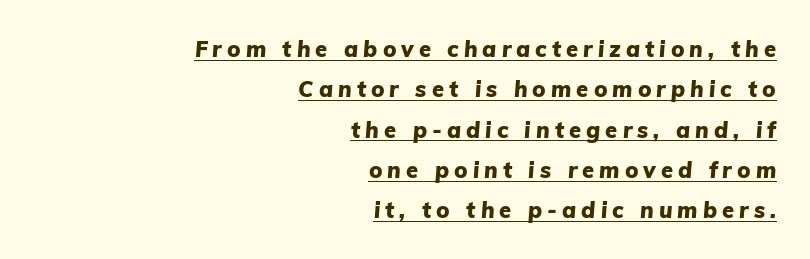
{"italic": "yes", "lean": "right", "slant_degrees": 5, "bold": "yes", "underline": "yes", "align": "right", "line_spacing_ratio": 1.83, "letter_spacing": "wide", "letter_spacing_em": 0.23, "glyph_px": 22}
